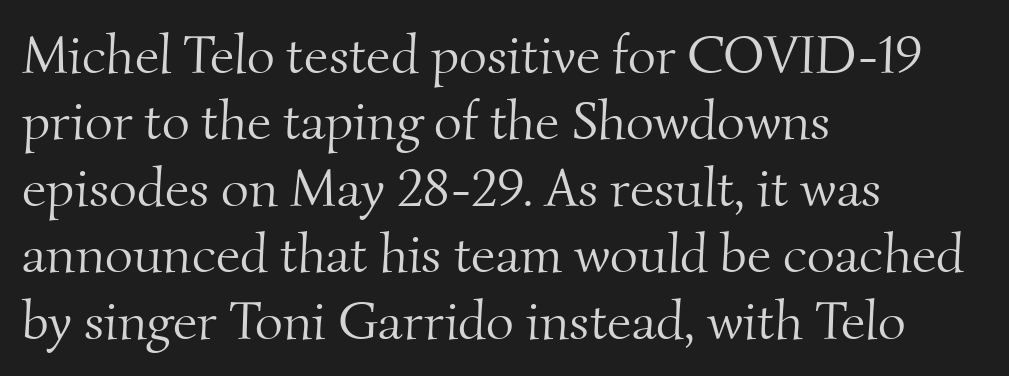
Q: Is the text bold? A: No.
Q: Is the typeface a serif or a sans-serif typeface? A: Serif.
Q: Is the text underlined? A: No.
Q: How is the paragraph aligned? A: Left-aligned.
Q: Is the spacing between letters normal or unusually wide? A: Normal.
Q: Width (condensed, normal, or wide)? A: Normal.
Q: Stroke contrast? A: Medium.
Q: x-height? A: Small.
Q: Monospaced? A: No.
